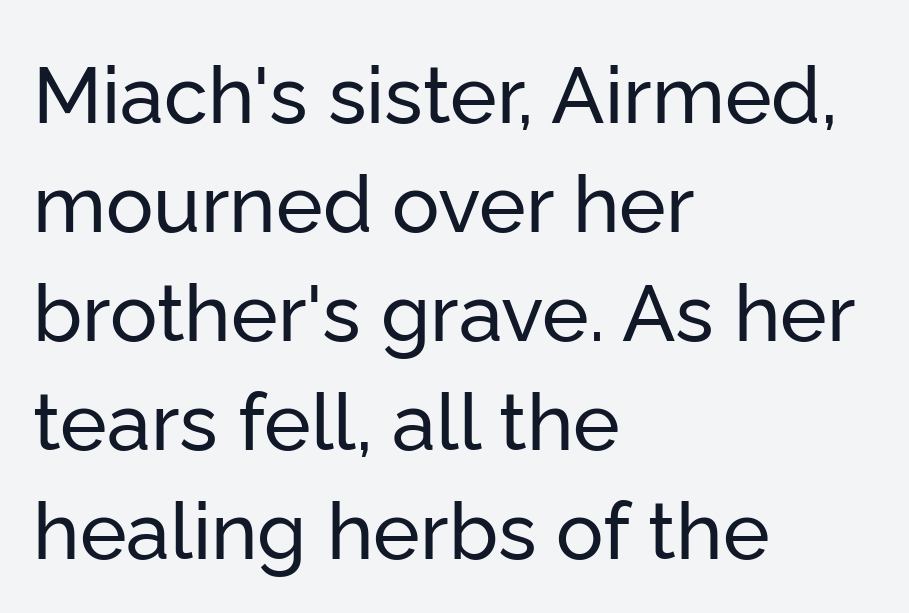
The image shows 79 px sans-serif type, upright; set left-aligned, normal line spacing (1.38x), normal letter spacing, not underlined; low stroke contrast and a medium x-height.
